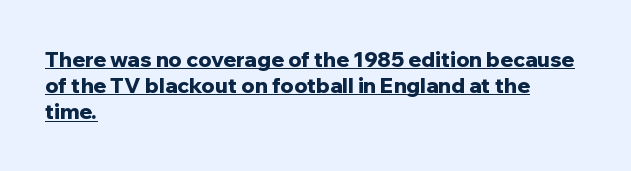
Q: Is the text bold? A: Yes.
Q: Is the text italic (slanted)? A: No, it is upright.
Q: Is the text underlined? A: Yes.
Q: How is the paragraph aligned? A: Left-aligned.
Q: Is the spacing between letters normal or unusually wide? A: Normal.
Q: Is the spacing between lines tight, normal or loose? A: Normal.
